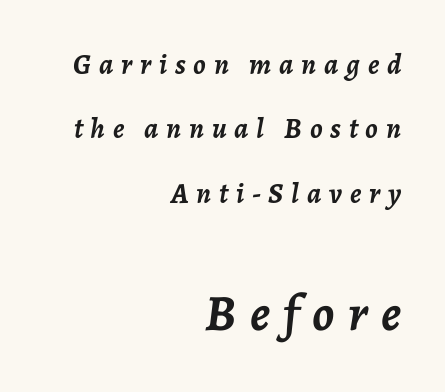
The image shows 51 px semibold type, italic (leaning right); set right-aligned, loose line spacing (2.22x), unusually wide letter spacing (+0.27 em), not underlined; the second (bottom) block is 1.76x larger; low stroke contrast and a medium x-height.
